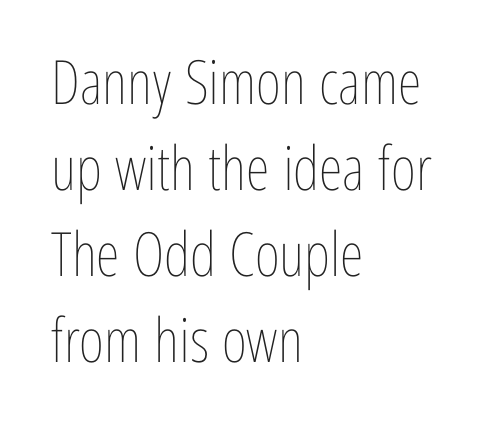
This is roman type, the default non-slanted kind. The rendering uses natural spacing where letterforms have individual widths. Quick note: underline off. A light-to-regular cut is what we see here. Evenly set lines give the paragraph a standard silhouette.
